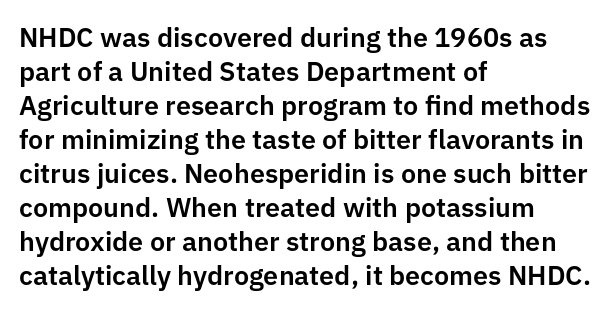
{"italic": "no", "underline": "no", "align": "left", "line_spacing": "normal", "line_spacing_ratio": 1.26, "letter_spacing": "normal", "letter_spacing_em": 0.0, "glyph_px": 27}
